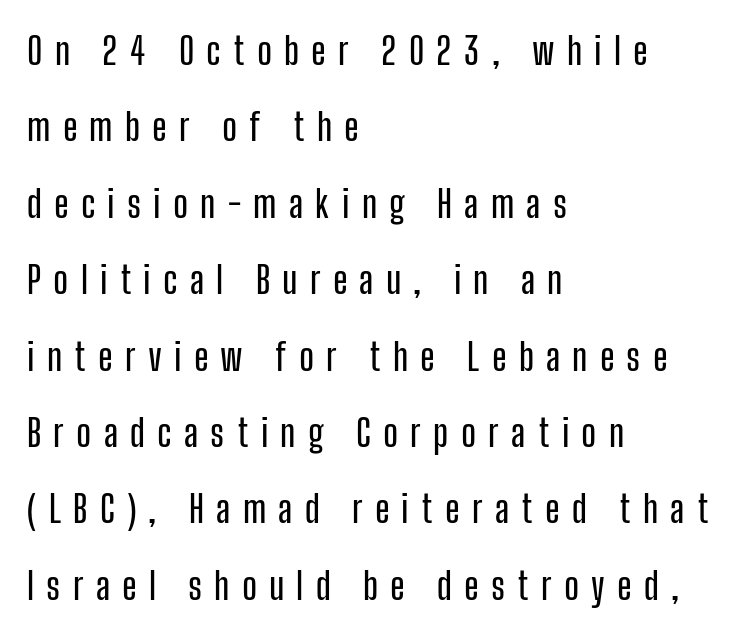
Letters rest on an invisible, unmarked baseline. Line starts are locked; line ends wander. Successive baselines arrive slowly, with a big drop between each. Do the characters align in a grid? No, the font is proportional. Does the lettering tilt? It doesn't — this is upright. Nothing sits at the stroke ends, so this counts as sans-serif.
